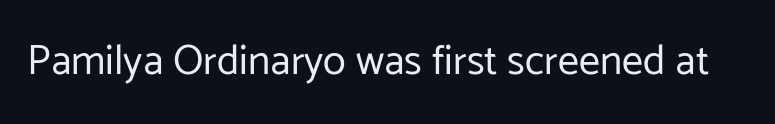
{"serif": "no", "italic": "no", "bold": "no", "weight": "regular", "width": "normal", "stroke_contrast": "low", "x_height": "medium", "monospaced": "no", "underline": "no", "letter_spacing": "normal", "letter_spacing_em": 0.0, "glyph_px": 42}
